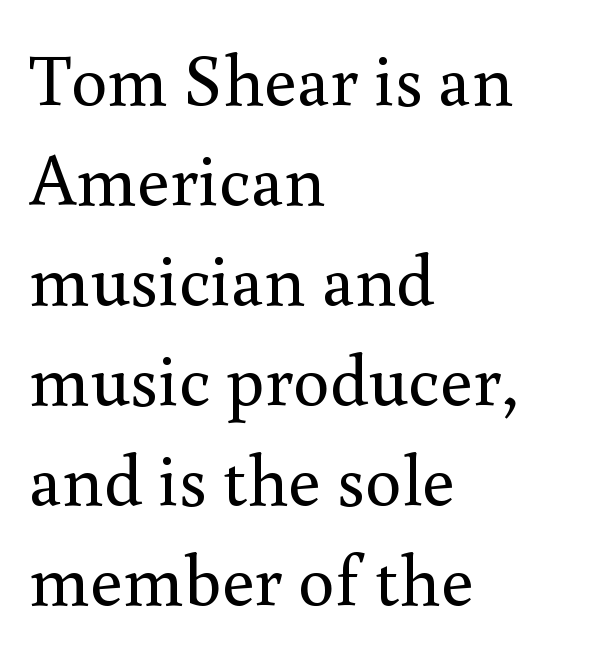
The image shows 73 px regular-weight serif type, upright; set left-aligned, normal line spacing (1.37x), normal letter spacing, not underlined; medium stroke contrast and a small x-height.
